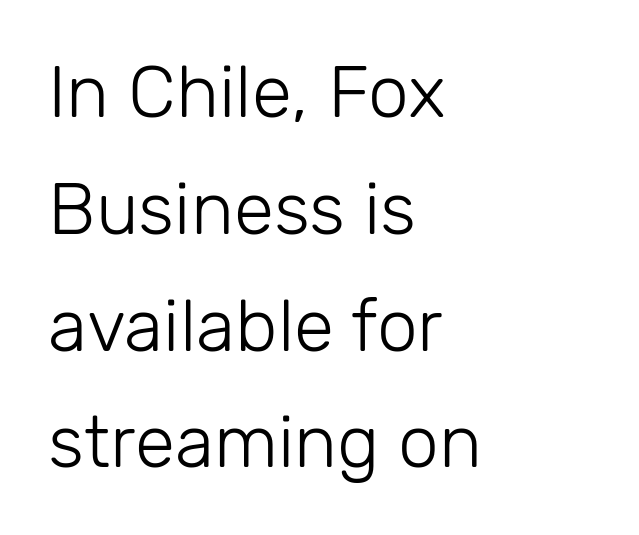
{"serif": "no", "italic": "no", "bold": "no", "weight": "light", "width": "normal", "stroke_contrast": "low", "x_height": "medium", "monospaced": "no", "underline": "no", "align": "left", "line_spacing": "normal", "line_spacing_ratio": 1.6, "letter_spacing": "normal", "letter_spacing_em": 0.0, "glyph_px": 73}
